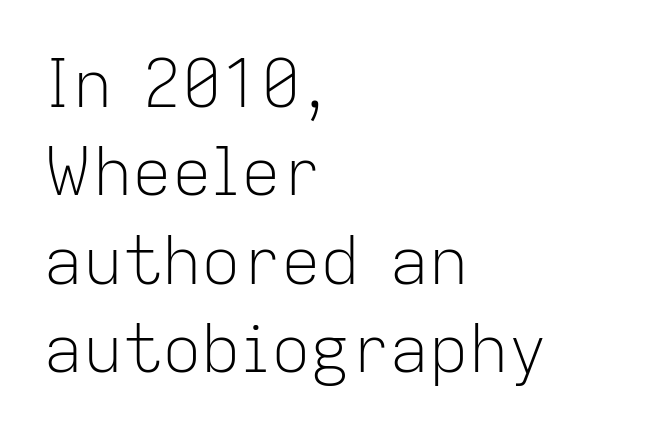
The rendering anchors every line to the left-hand side. Varying glyph widths throughout — classic text-font behaviour. The type is set solid horizontally, with unmodified tracking. This sample uses an upright cut, with every glyph sitting square on the baseline. Serif or sans? Sans — the stroke terminals are bare.
